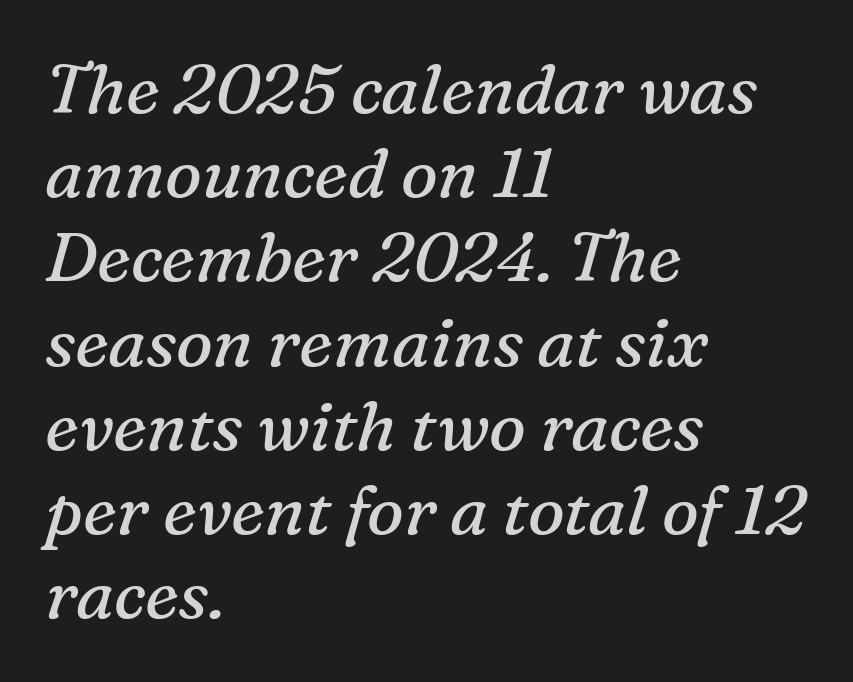
{"serif": "yes", "italic": "yes", "lean": "right", "slant_degrees": 16, "bold": "no", "weight": "regular", "width": "normal", "stroke_contrast": "medium", "x_height": "medium", "monospaced": "no", "underline": "no", "align": "left", "line_spacing_ratio": 1.22, "letter_spacing": "normal", "letter_spacing_em": 0.0, "glyph_px": 69}
